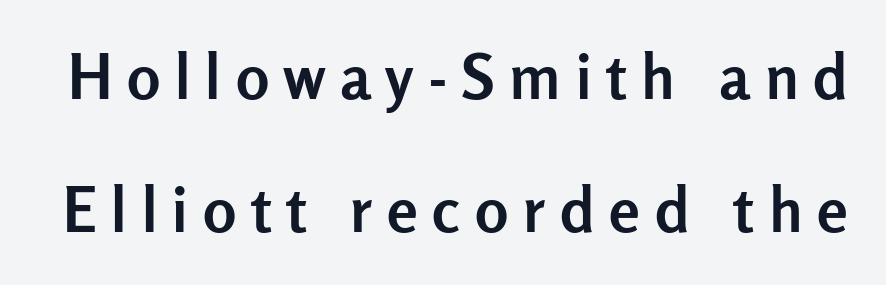
{"serif": "no", "italic": "no", "bold": "yes", "weight": "semibold", "width": "normal", "stroke_contrast": "low", "x_height": "medium", "monospaced": "no", "underline": "no", "line_spacing": "loose", "line_spacing_ratio": 2.14, "letter_spacing": "wide", "letter_spacing_em": 0.24, "glyph_px": 62}
